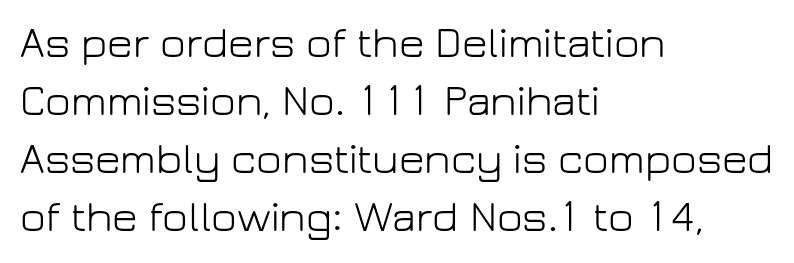
The image shows 44 px light sans-serif type, upright; set left-aligned, normal line spacing (1.32x), normal letter spacing, not underlined; low stroke contrast and a medium x-height.
